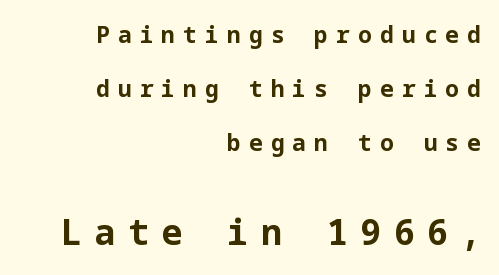
Q: Is the text bold? A: Yes.
Q: Is the text italic (slanted)? A: No, it is upright.
Q: Is the typeface a serif or a sans-serif typeface? A: Sans-serif.
Q: Is the text underlined? A: No.
Q: How is the paragraph aligned? A: Right-aligned.
Q: Is the spacing between letters normal or unusually wide? A: Unusually wide.
Q: Is the spacing between lines tight, normal or loose? A: Loose.
Q: Which block of text is set in a larger size, the first (top) or the second (bottom)? A: The second (bottom) one.
Q: Width (condensed, normal, or wide)? A: Normal.
Q: Stroke contrast? A: Low.
Q: x-height? A: Medium.
